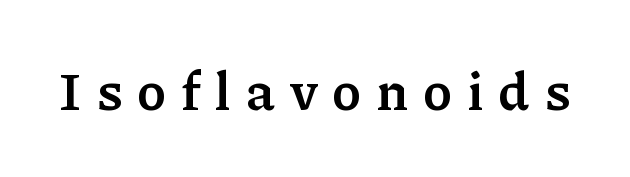
Tall strokes in this sample are plumb rather than angled. Letters rest on an invisible, unmarked baseline. Heavy-handed strokes throughout: this text is bold. What kind of face is this? One with serifs.
